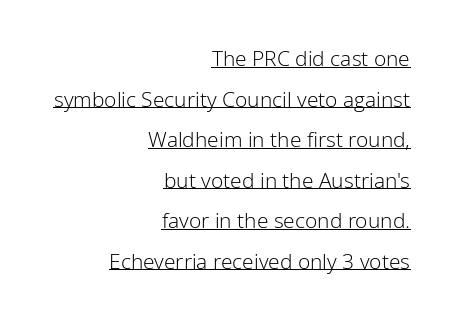
The cut favours lightness, reaching ordinary text weight at its darkest. Observe the ordinary spacing: letters are neighbours, not strangers. A baseline rule has been typeset under these characters. Reading down the column, the eye jumps a long way to each next line. Do the letters lean? They stand straight. Typeset ragged left — the right edge is the straight one.
